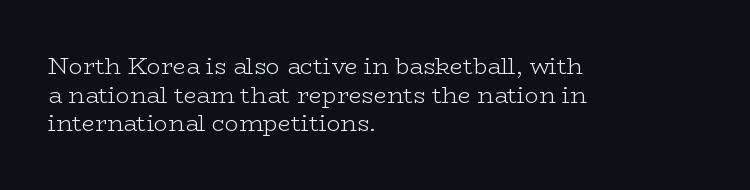
{"italic": "no", "bold": "no", "underline": "no", "align": "left", "line_spacing": "normal", "line_spacing_ratio": 1.25, "letter_spacing": "normal", "letter_spacing_em": 0.0, "glyph_px": 23}
